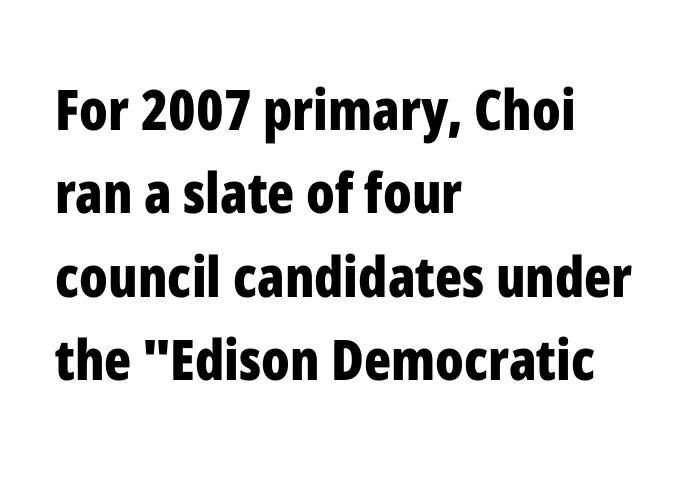
Q: Is the text bold? A: Yes.
Q: Is the text italic (slanted)? A: No, it is upright.
Q: Is the typeface a serif or a sans-serif typeface? A: Sans-serif.
Q: Is the text underlined? A: No.
Q: How is the paragraph aligned? A: Left-aligned.
Q: Is the spacing between letters normal or unusually wide? A: Normal.
Q: Is the spacing between lines tight, normal or loose? A: Normal.
Q: Width (condensed, normal, or wide)? A: Condensed.
Q: Stroke contrast? A: Low.
Q: x-height? A: Medium.
Q: Monospaced? A: No.
